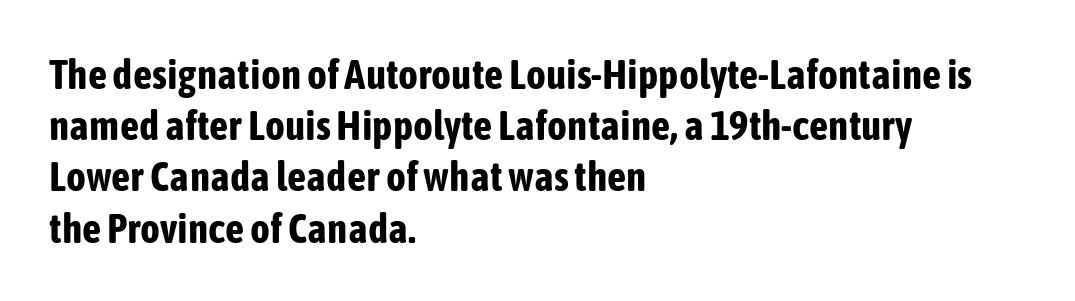
The letters sit at their default tracking, neither squeezed nor spread. Grotesque or geometric, the face here clearly has no serifs. Think of a printed novel: that variable character pitch is what you see here. On the weight axis this lands at bold, roughly 700. Does the lettering tilt? It doesn't — this is upright. The lines are quadded left.
